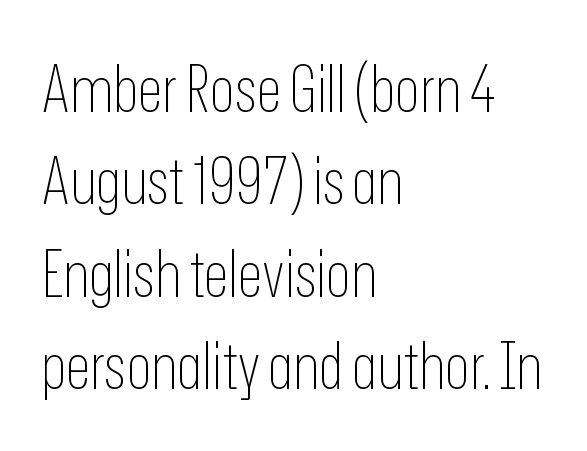
Q: Is the text bold? A: No.
Q: Is the text italic (slanted)? A: No, it is upright.
Q: Is the typeface a serif or a sans-serif typeface? A: Sans-serif.
Q: Is the text underlined? A: No.
Q: How is the paragraph aligned? A: Left-aligned.
Q: Is the spacing between letters normal or unusually wide? A: Normal.
Q: Is the spacing between lines tight, normal or loose? A: Normal.
Q: Width (condensed, normal, or wide)? A: Condensed.
Q: Stroke contrast? A: Low.
Q: x-height? A: Medium.
Q: Monospaced? A: No.
